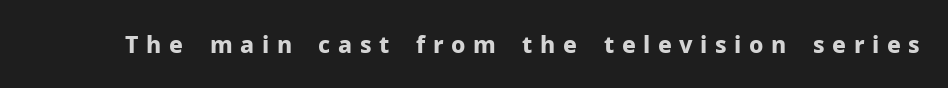
The image shows 23 px bold type, upright; set unusually wide letter spacing (+0.33 em), not underlined.
